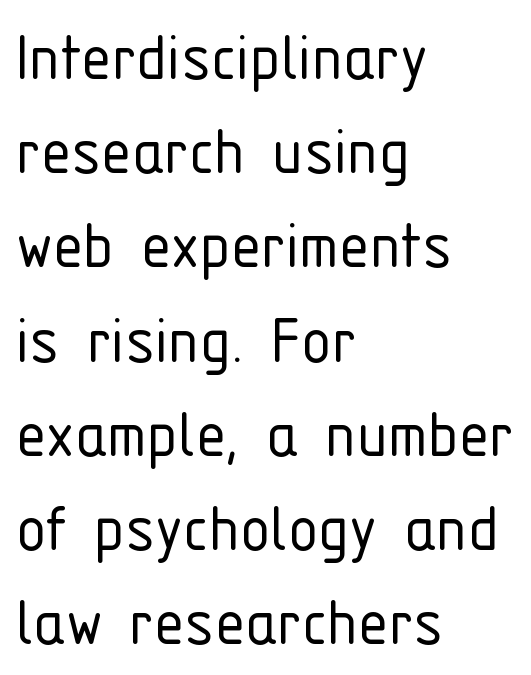
{"serif": "no", "italic": "no", "bold": "no", "weight": "light", "width": "condensed", "stroke_contrast": "low", "x_height": "medium", "monospaced": "no", "underline": "no", "align": "left", "line_spacing_ratio": 1.24, "letter_spacing": "normal", "letter_spacing_em": 0.0, "glyph_px": 76}
